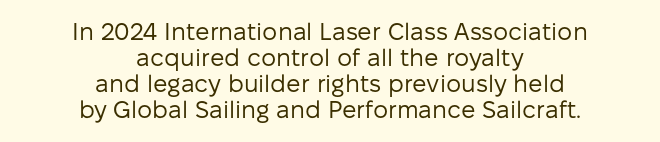
Q: Is the text bold? A: No.
Q: Is the text italic (slanted)? A: No, it is upright.
Q: Is the text underlined? A: No.
Q: How is the paragraph aligned? A: Centered.
Q: Is the spacing between letters normal or unusually wide? A: Normal.
Q: Is the spacing between lines tight, normal or loose? A: Tight.
